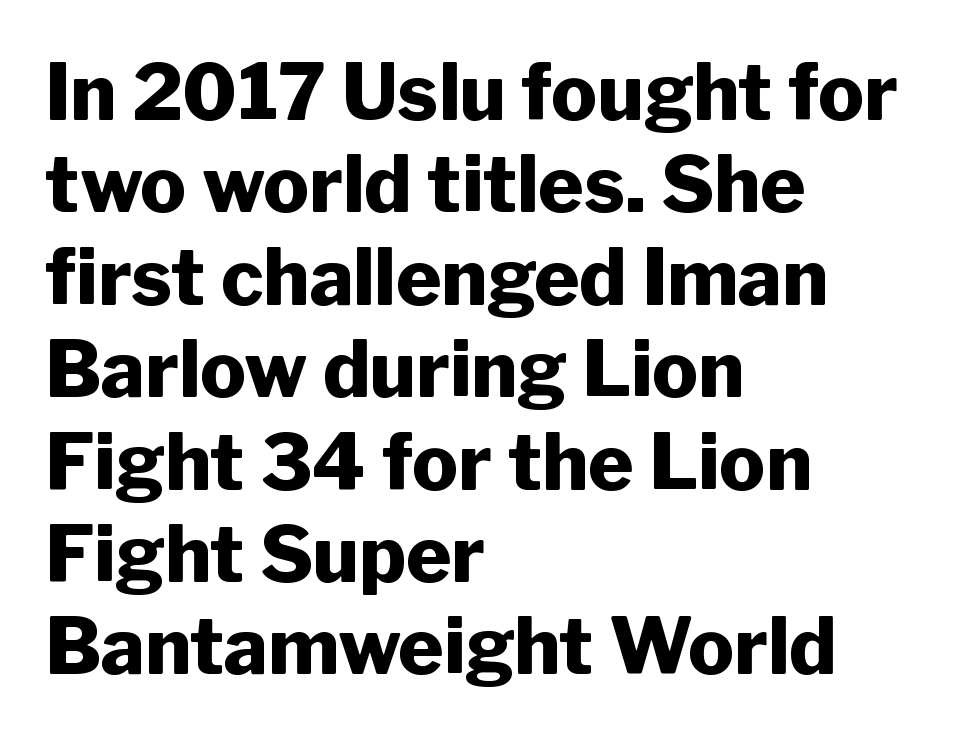
Q: Is the text bold? A: Yes.
Q: Is the text italic (slanted)? A: No, it is upright.
Q: Is the typeface a serif or a sans-serif typeface? A: Sans-serif.
Q: Is the text underlined? A: No.
Q: How is the paragraph aligned? A: Left-aligned.
Q: Is the spacing between letters normal or unusually wide? A: Normal.
Q: Width (condensed, normal, or wide)? A: Normal.
Q: Stroke contrast? A: Low.
Q: x-height? A: Medium.
Q: Monospaced? A: No.
